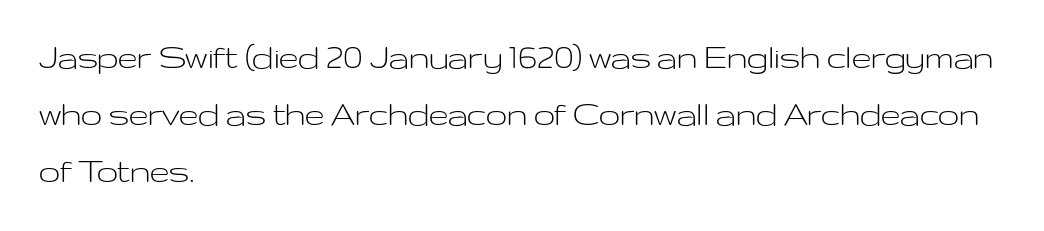
Q: Is the text bold? A: No.
Q: Is the text italic (slanted)? A: No, it is upright.
Q: Is the typeface a serif or a sans-serif typeface? A: Sans-serif.
Q: Is the text underlined? A: No.
Q: How is the paragraph aligned? A: Left-aligned.
Q: Is the spacing between letters normal or unusually wide? A: Normal.
Q: Is the spacing between lines tight, normal or loose? A: Normal.
Q: Width (condensed, normal, or wide)? A: Wide.
Q: Stroke contrast? A: Low.
Q: x-height? A: Medium.
Q: Monospaced? A: No.
